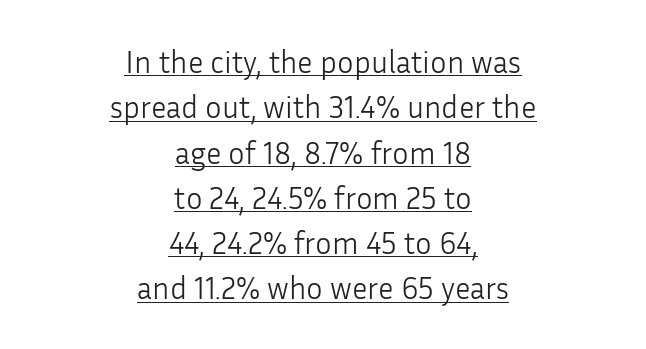
The image shows 31 px light sans-serif type, upright; set centered, normal line spacing (1.46x), normal letter spacing, underlined; low stroke contrast and a medium x-height.
